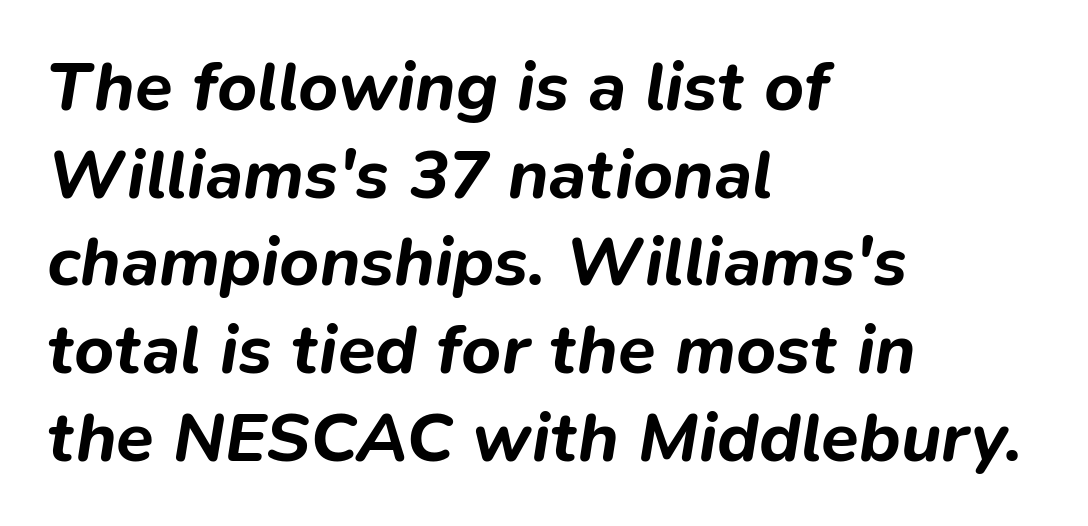
{"italic": "yes", "lean": "right", "slant_degrees": 9, "bold": "yes", "weight": "bold", "width": "normal", "stroke_contrast": "low", "x_height": "medium", "monospaced": "no", "underline": "no", "align": "left", "line_spacing": "normal", "line_spacing_ratio": 1.27, "letter_spacing": "normal", "letter_spacing_em": 0.0, "glyph_px": 69}
